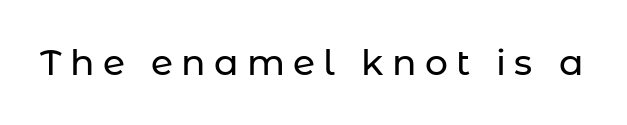
Q: Is the text italic (slanted)? A: No, it is upright.
Q: Is the typeface a serif or a sans-serif typeface? A: Sans-serif.
Q: Is the text underlined? A: No.
Q: Is the spacing between letters normal or unusually wide? A: Unusually wide.
Q: Width (condensed, normal, or wide)? A: Normal.
Q: Stroke contrast? A: Low.
Q: x-height? A: Medium.
Q: Monospaced? A: No.
